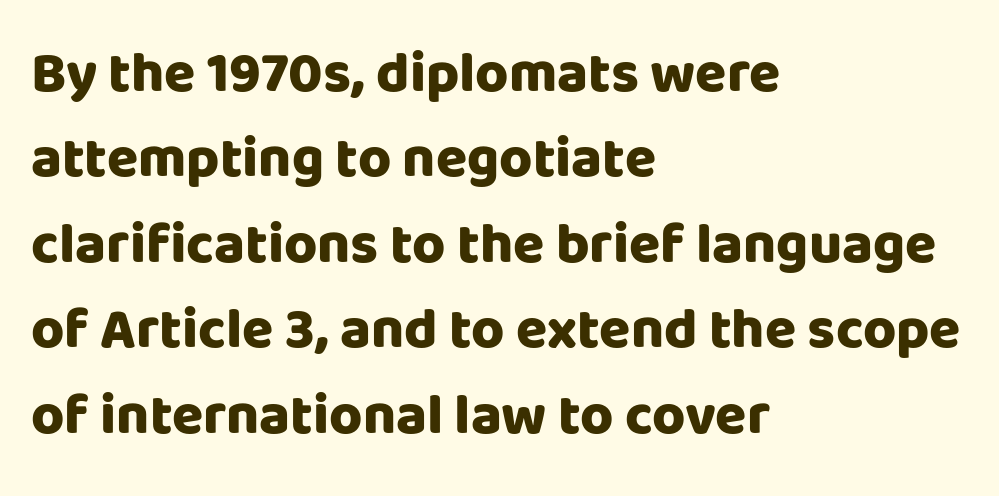
{"serif": "no", "italic": "no", "bold": "yes", "weight": "heavy", "width": "normal", "stroke_contrast": "low", "x_height": "large", "monospaced": "no", "underline": "no", "align": "left", "line_spacing": "normal", "line_spacing_ratio": 1.5, "letter_spacing": "normal", "letter_spacing_em": 0.0, "glyph_px": 57}
